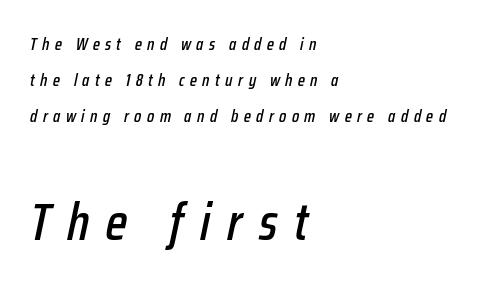
The image shows 52 px condensed type, italic (leaning right); set left-aligned, loose line spacing (2.12x), unusually wide letter spacing (+0.32 em), not underlined; the second (bottom) block is 3.06x larger; low stroke contrast and a medium x-height.
